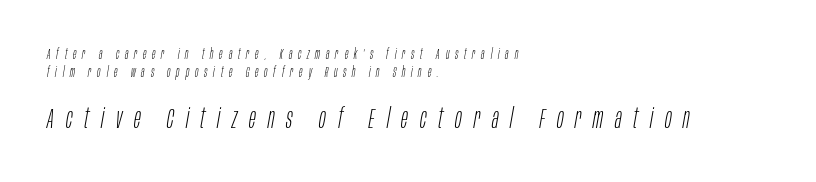
The image shows 28 px light, condensed type, italic (leaning right); set left-aligned, normal line spacing (1.26x), unusually wide letter spacing (+0.42 em), not underlined; the second (bottom) block is 2.0x larger; low stroke contrast and a large x-height.
